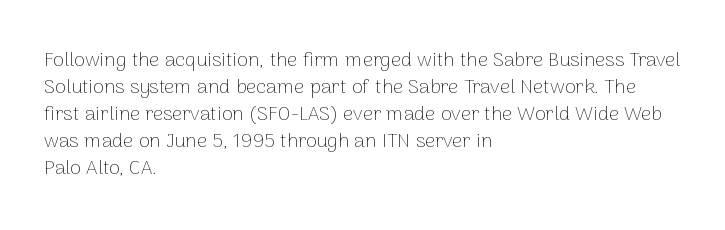
{"italic": "no", "bold": "no", "underline": "no", "align": "left", "line_spacing": "normal", "line_spacing_ratio": 1.35, "letter_spacing": "normal", "letter_spacing_em": 0.0, "glyph_px": 20}
